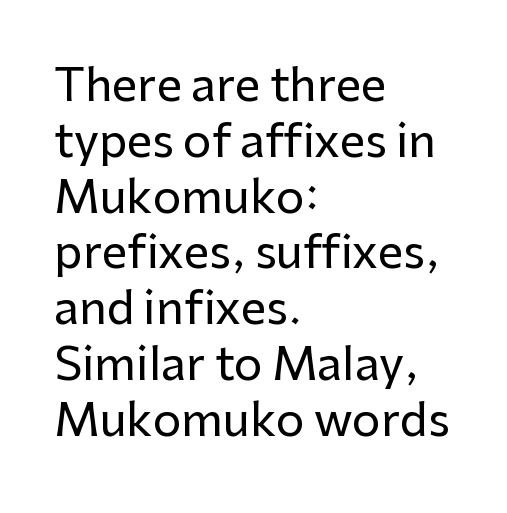
The text block is weighted toward the left margin, trailing off unevenly rightward. The typography opts for an upright posture over an oblique one. These lines are rendered in a variable-pitch font. The baseline area is clear. The face used here is a sans, in the tradition of grotesques and geometrics. Nothing unusual about the tracking: characters are spaced as the font intends.
